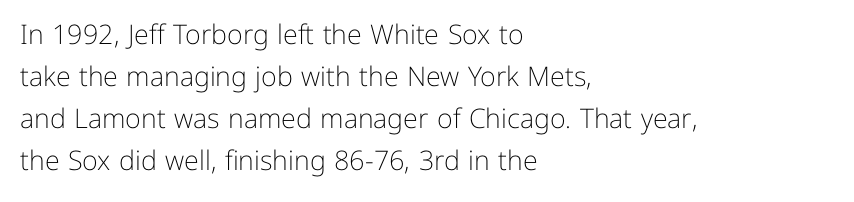
{"italic": "no", "bold": "no", "underline": "no", "align": "left", "line_spacing": "normal", "line_spacing_ratio": 1.56, "letter_spacing": "normal", "letter_spacing_em": 0.0, "glyph_px": 27}
